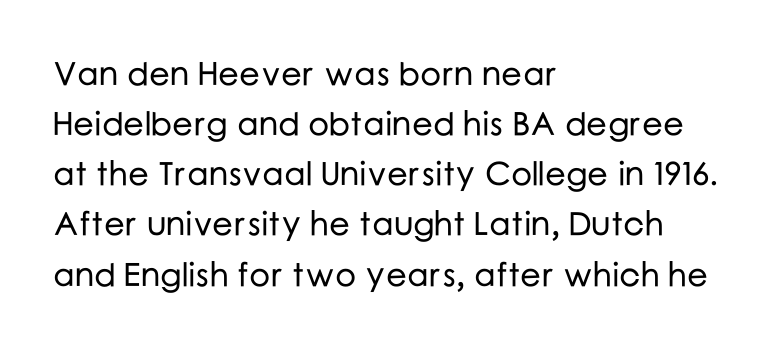
No word sits above an underline. Tall strokes in this sample are plumb rather than angled. Do the characters align in a grid? No, the font is proportional. Serifs: no, the terminals of the letterforms are clean.
